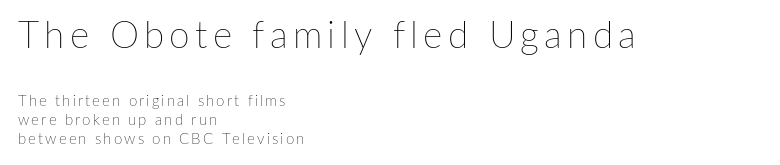
The image shows 37 px thin type, upright; set left-aligned, line spacing 1.24x, not underlined; the first (top) block is 2.47x larger; low stroke contrast and a medium x-height.
